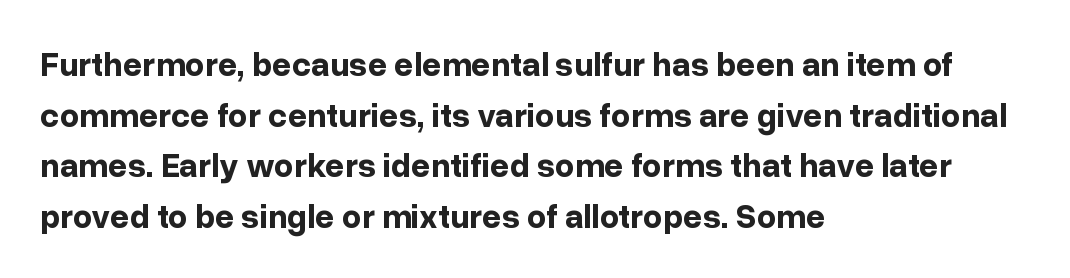
The image shows 34 px bold sans-serif type, upright; set left-aligned, normal line spacing (1.49x), normal letter spacing, not underlined; low stroke contrast and a medium x-height.
